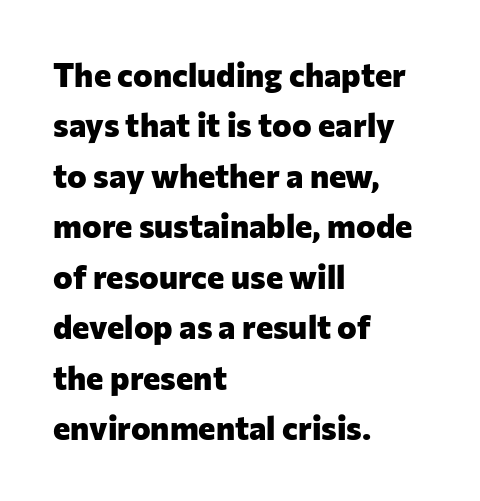
The type is set solid horizontally, with unmodified tracking. Check where the strokes stop: nothing finishes them off — pure sans. The passage shown stacks its lines at a standard gap. Descenders are the only things crossing below the line. A student would call this left alignment; a typographer would say flush left, rag right.
